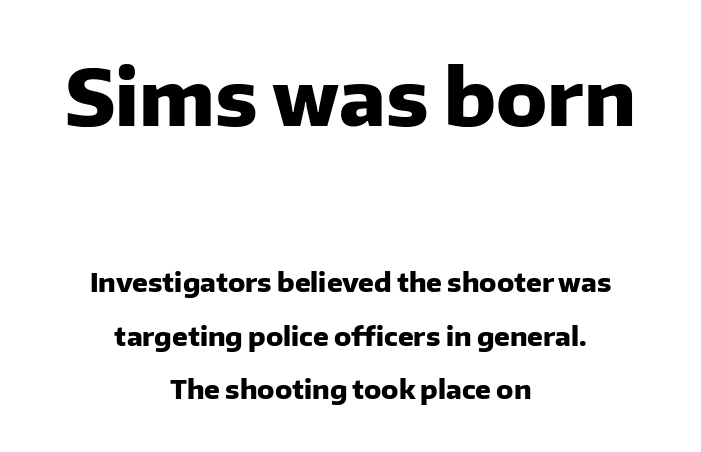
The image shows 77 px heavy sans-serif type, upright; set centered, loose line spacing (2.05x), normal letter spacing, not underlined; the first (top) block is 2.96x larger; low stroke contrast and a medium x-height.
